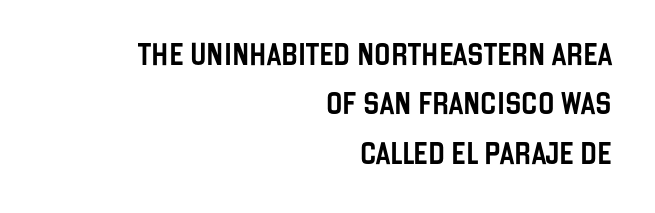
This sample is right-justified, so line beginnings fall wherever the words allow. Observe the ordinary spacing: letters are neighbours, not strangers. The passage shown is not underscored anywhere. A typesetter would call this leading open, well beyond the default.
